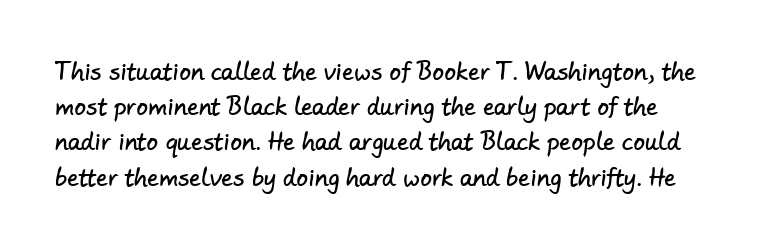
The image shows 23 px text type; set normal line spacing (1.53x), normal letter spacing, not underlined.
